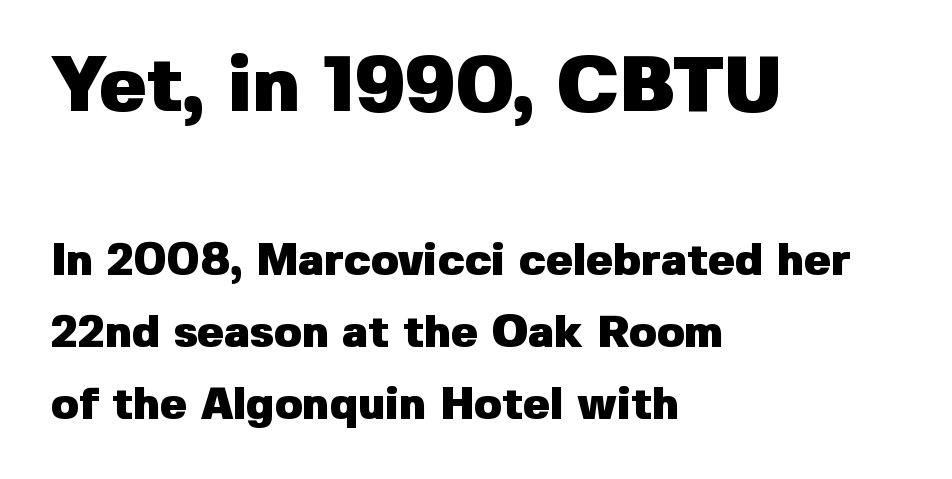
{"serif": "no", "italic": "no", "bold": "yes", "weight": "heavy", "width": "normal", "stroke_contrast": "low", "x_height": "medium", "monospaced": "no", "underline": "no", "align": "left", "line_spacing": "normal", "line_spacing_ratio": 1.6, "letter_spacing": "normal", "letter_spacing_em": 0.0, "larger_block": "first", "size_ratio": 1.76, "glyph_px": 79}
